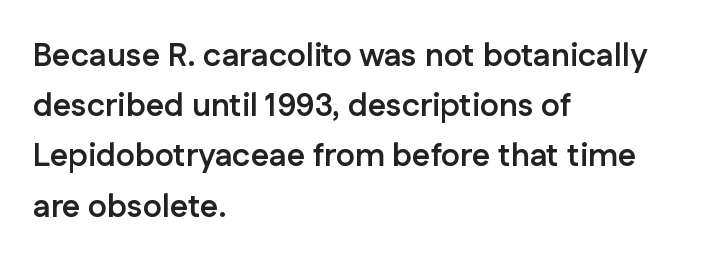
Q: Is the text bold? A: Yes.
Q: Is the text italic (slanted)? A: No, it is upright.
Q: Is the typeface a serif or a sans-serif typeface? A: Sans-serif.
Q: Is the text underlined? A: No.
Q: How is the paragraph aligned? A: Left-aligned.
Q: Is the spacing between letters normal or unusually wide? A: Normal.
Q: Is the spacing between lines tight, normal or loose? A: Normal.
Q: Width (condensed, normal, or wide)? A: Normal.
Q: Stroke contrast? A: Low.
Q: x-height? A: Medium.
Q: Monospaced? A: No.
